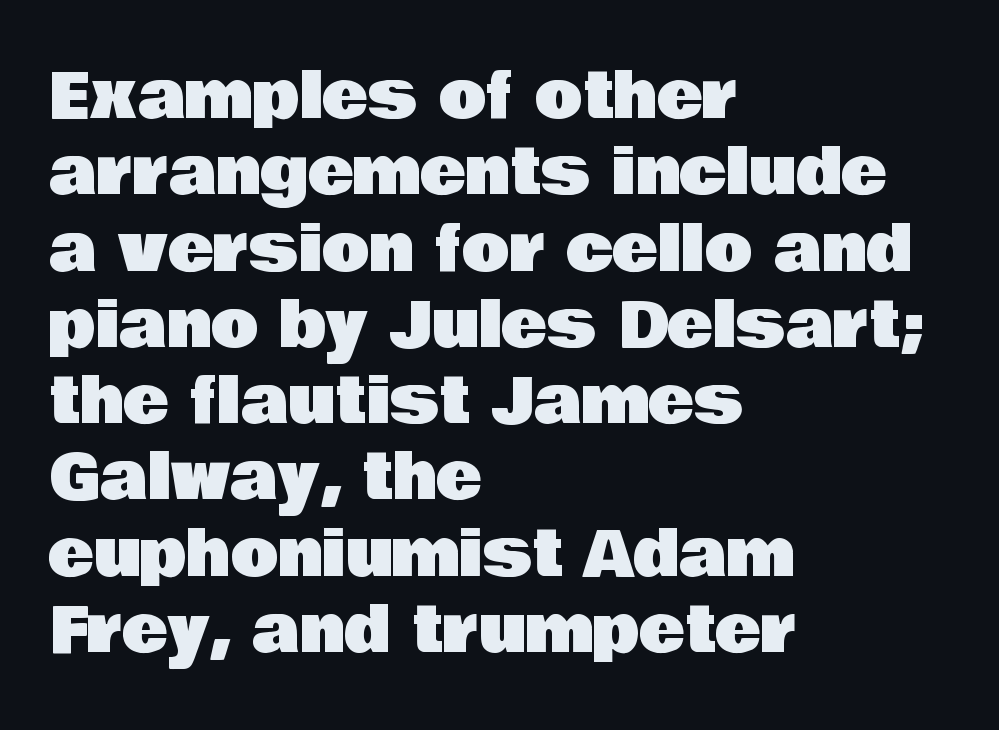
{"serif": "no", "italic": "no", "width": "normal", "stroke_contrast": "low", "x_height": "large", "monospaced": "no", "underline": "no", "align": "left", "line_spacing_ratio": 1.23, "letter_spacing": "normal", "letter_spacing_em": 0.0, "glyph_px": 62}
